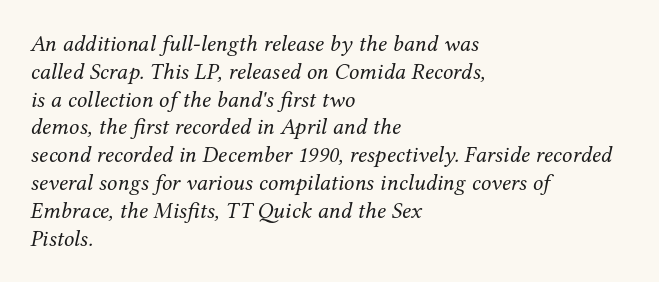
Alignment: flush left. The glyphs are unaccompanied by any horizontal stroke below them. Vertical stems look standard width or narrower in stroke. Quick note: italic. Compared with typical body copy, the letter spacing here is the same.
